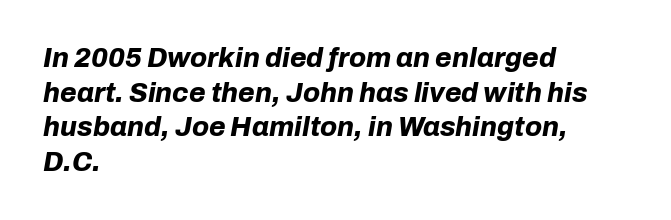
Emphasis by weight is at full strength: bold. Alignment: flush left. Slanted lettering throughout. The tracking reads as untouched default to a designer's eye. Just letters on the line, the space beneath them empty.
